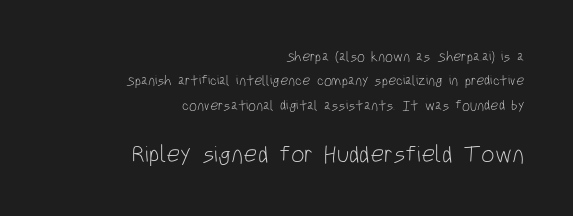
Q: Is the text bold? A: No.
Q: Is the text italic (slanted)? A: No, it is upright.
Q: Is the text underlined? A: No.
Q: How is the paragraph aligned? A: Right-aligned.
Q: Is the spacing between letters normal or unusually wide? A: Normal.
Q: Which block of text is set in a larger size, the first (top) or the second (bottom)? A: The second (bottom) one.
